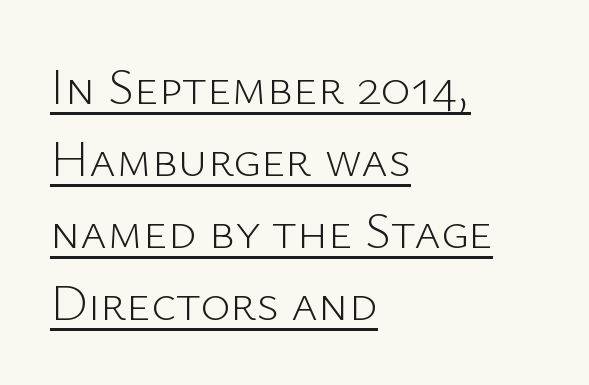
Q: Is the text bold? A: No.
Q: Is the text italic (slanted)? A: No, it is upright.
Q: Is the typeface a serif or a sans-serif typeface? A: Sans-serif.
Q: Is the text underlined? A: Yes.
Q: How is the paragraph aligned? A: Left-aligned.
Q: Is the spacing between letters normal or unusually wide? A: Normal.
Q: Is the spacing between lines tight, normal or loose? A: Normal.
Q: Width (condensed, normal, or wide)? A: Normal.
Q: Stroke contrast? A: Low.
Q: x-height? A: Medium.
Q: Monospaced? A: No.
